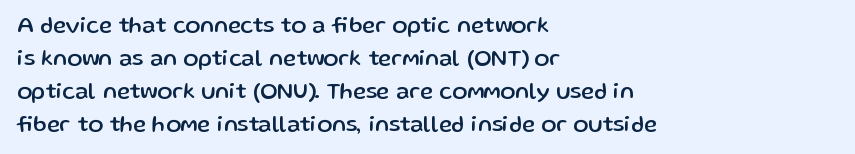
The image shows 22 px text type, upright; set left-aligned, normal line spacing (1.5x), normal letter spacing, not underlined.
